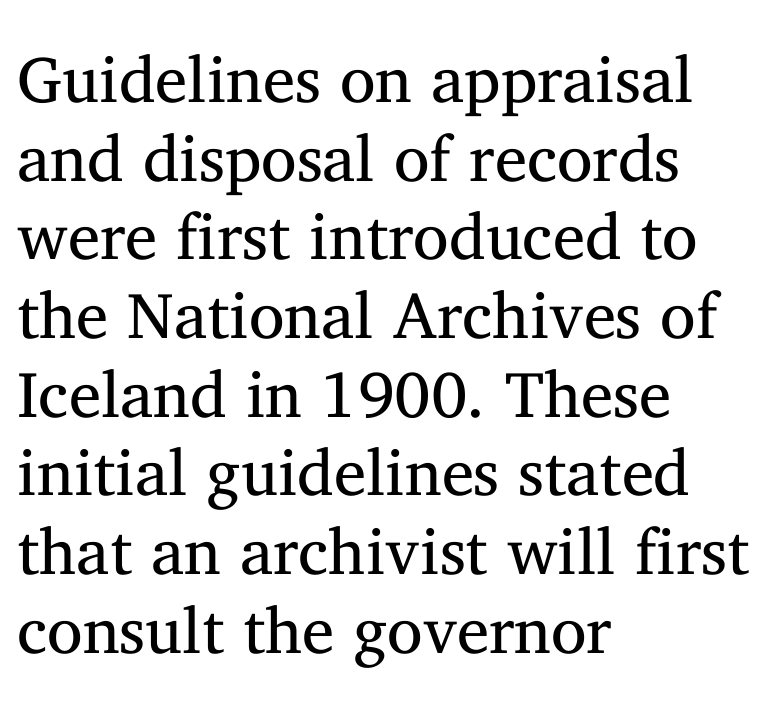
The type is set solid horizontally, with unmodified tracking. Designer's note — italics off, roman on. The weight would be labelled regular, book, light, or lighter still. Casual observation: everything's shoved over to the left. The glyphs in this specimen are seriffed. Decoration check: the copy has no underline.
